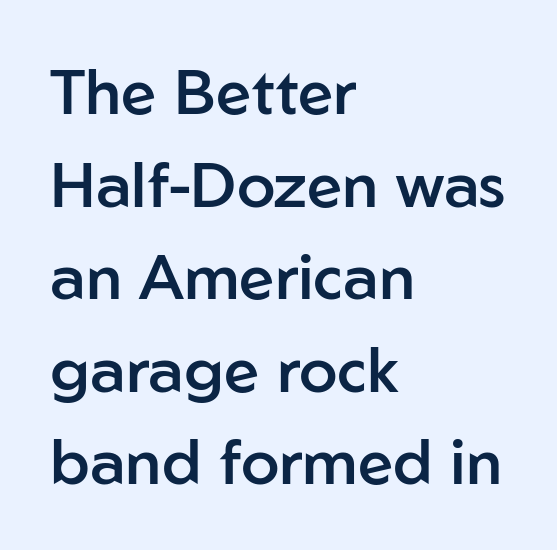
{"serif": "no", "italic": "no", "bold": "semi", "weight": "semibold", "width": "normal", "stroke_contrast": "low", "x_height": "medium", "monospaced": "no", "underline": "no", "align": "left", "line_spacing": "normal", "line_spacing_ratio": 1.47, "letter_spacing": "normal", "letter_spacing_em": 0.0, "glyph_px": 63}
